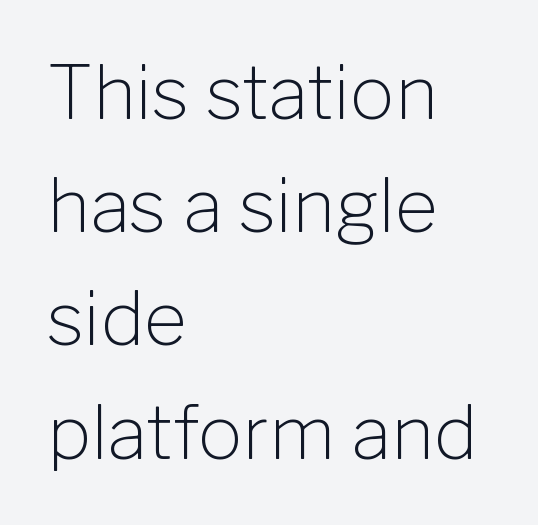
The lines are quadded left. Do the letters lean? They stand straight. Weight: in the light-to-regular range. Spacing verdict: proportional, widths tailored to each character.
